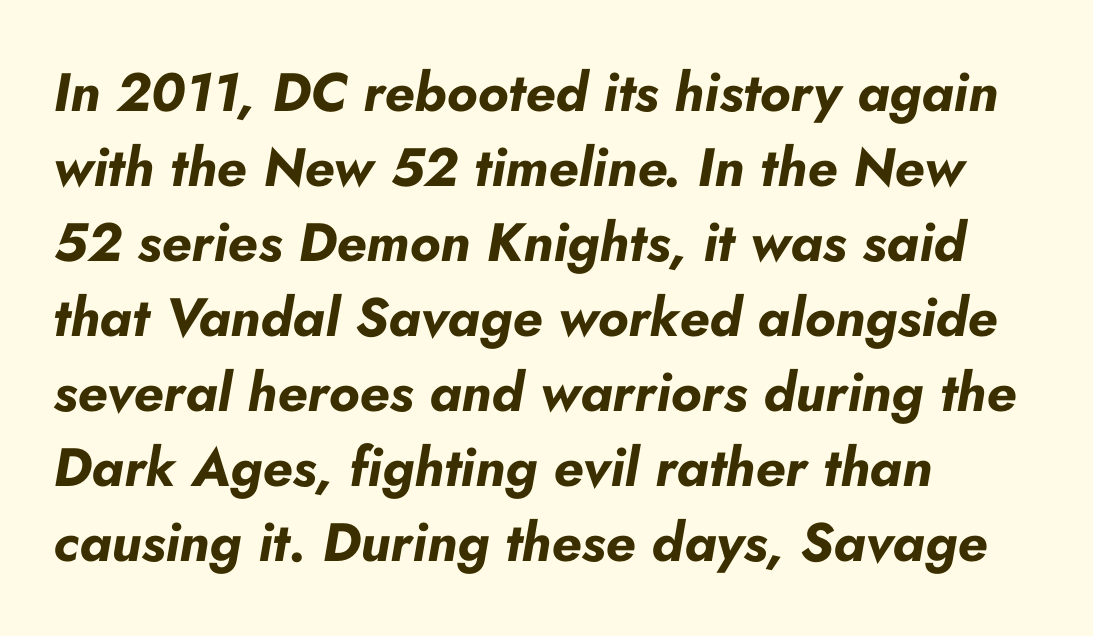
{"italic": "yes", "lean": "right", "slant_degrees": 10, "bold": "yes", "weight": "bold", "width": "normal", "stroke_contrast": "low", "x_height": "small", "monospaced": "no", "underline": "no", "align": "left", "line_spacing": "normal", "line_spacing_ratio": 1.39, "letter_spacing": "normal", "letter_spacing_em": 0.0, "glyph_px": 54}
